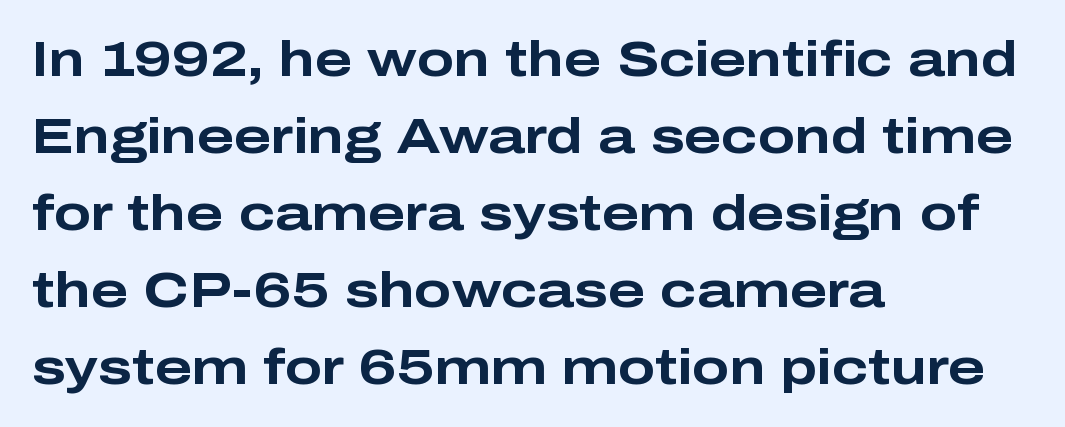
The image shows 49 px bold, wide sans-serif type, upright; set left-aligned, normal line spacing (1.57x), normal letter spacing, not underlined; low stroke contrast and a medium x-height.
